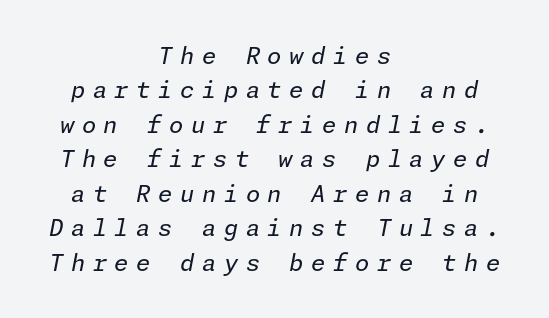
Letter spacing: wide. Heaviness? Minimal to ordinary, like unemphasized prose. What's the leading like? Ordinary, nothing unusual. Layout note: lines centered. Quick note: underline off. Notice how the stems are inclined rather than vertical — that's the hallmark of italics.
